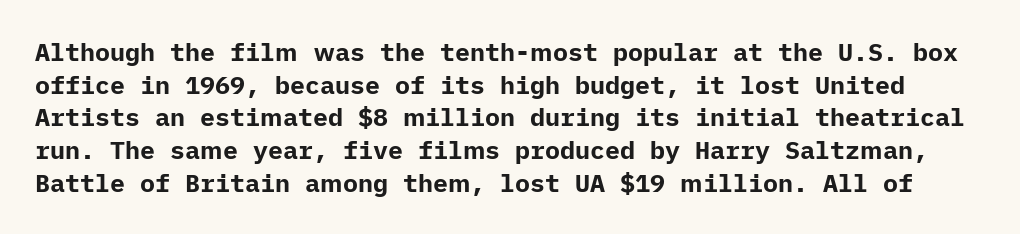
Q: Is the text bold? A: Yes.
Q: Is the text italic (slanted)? A: No, it is upright.
Q: Is the text underlined? A: No.
Q: Is the spacing between letters normal or unusually wide? A: Normal.
Q: Is the spacing between lines tight, normal or loose? A: Normal.
